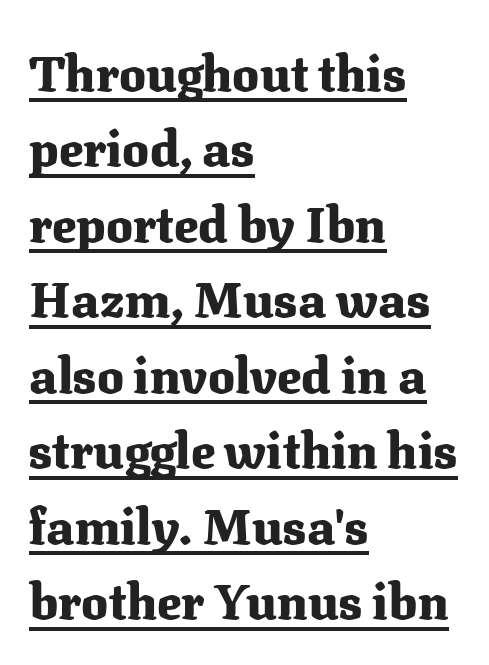
{"serif": "yes", "italic": "no", "bold": "yes", "weight": "heavy", "width": "normal", "stroke_contrast": "medium", "x_height": "medium", "monospaced": "no", "underline": "yes", "align": "left", "line_spacing": "normal", "line_spacing_ratio": 1.51, "letter_spacing": "normal", "letter_spacing_em": 0.0, "glyph_px": 50}
